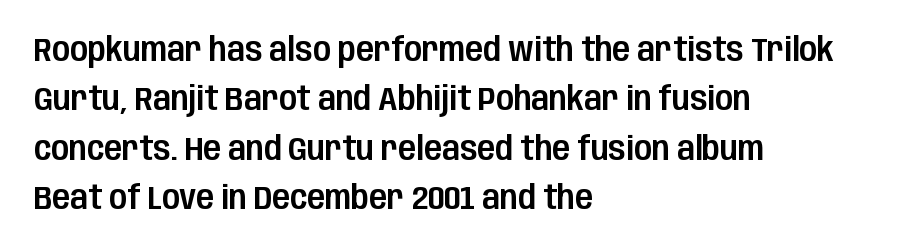
The ragged edge is on the right, which tells us the setting is flush left. No word sits above an underline. The rendering uses natural spacing where letterforms have individual widths. The rows are spaced the way most documents space them. The typeface chosen for these lines omits serifs. Every character sits straight up, as roman type does.
